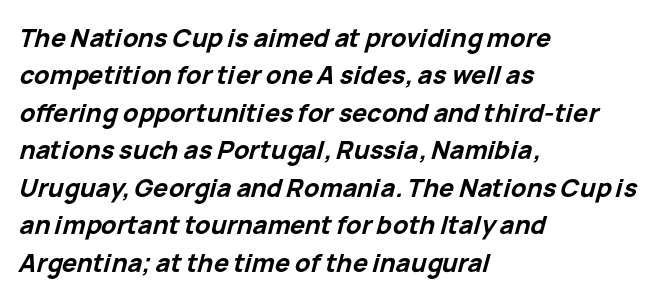
The image shows 25 px bold type, italic (leaning right); set left-aligned, normal line spacing (1.5x), normal letter spacing, not underlined.
